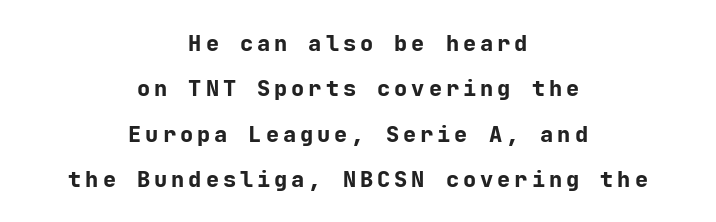
{"italic": "no", "bold": "yes", "underline": "no", "align": "center", "line_spacing": "loose", "line_spacing_ratio": 2.06, "glyph_px": 22}
